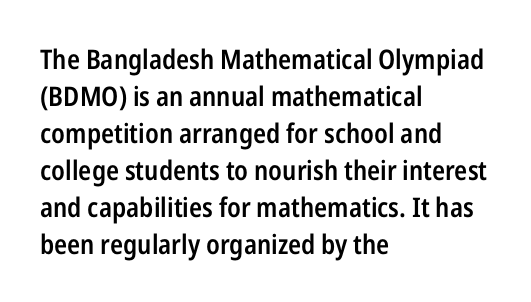
{"italic": "no", "bold": "semi", "underline": "no", "align": "left", "line_spacing": "normal", "line_spacing_ratio": 1.37, "letter_spacing": "normal", "letter_spacing_em": 0.0, "glyph_px": 27}
